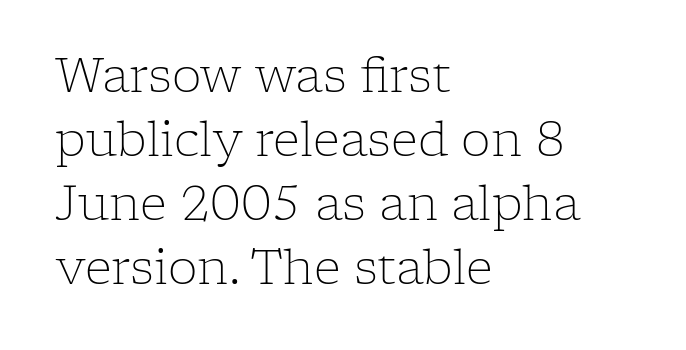
Q: Is the text bold? A: No.
Q: Is the text italic (slanted)? A: No, it is upright.
Q: Is the typeface a serif or a sans-serif typeface? A: Serif.
Q: Is the text underlined? A: No.
Q: How is the paragraph aligned? A: Left-aligned.
Q: Is the spacing between letters normal or unusually wide? A: Normal.
Q: Is the spacing between lines tight, normal or loose? A: Normal.
Q: Width (condensed, normal, or wide)? A: Normal.
Q: Stroke contrast? A: Low.
Q: x-height? A: Medium.
Q: Monospaced? A: No.
